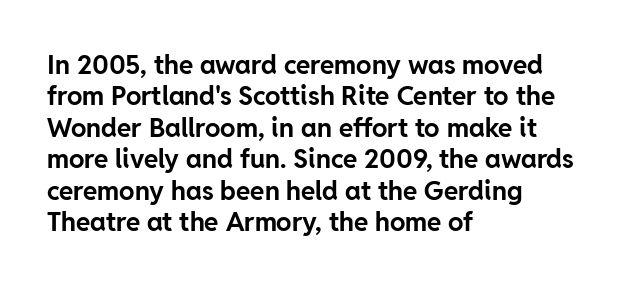
Posture: straight, roman, zero tilt. A student would call this left alignment; a typographer would say flush left, rag right. Rule under the text: the space is simply empty. Between one letter and the next there's only the usual sliver of space. Plenty of ink on the page — the face is bold.
